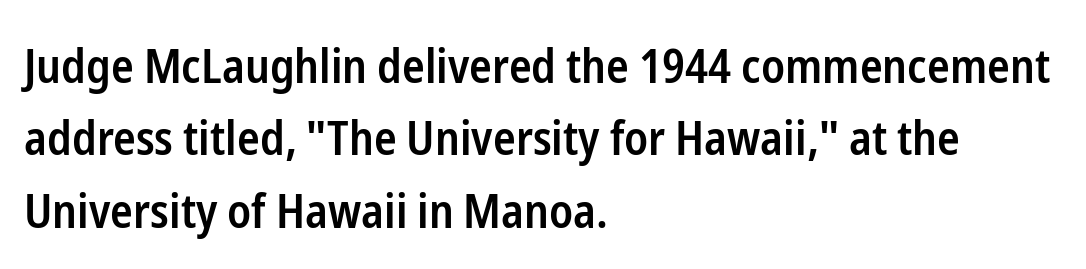
The rendering uses natural spacing where letterforms have individual widths. Firm but not heavy-handed strokes: this text is semibold. The lettering stays uniformly vertical, giving the passage a roman look. Typeset ragged right — the left edge is the straight one. Is the letter spacing exaggerated? No — it looks like the ordinary default.
